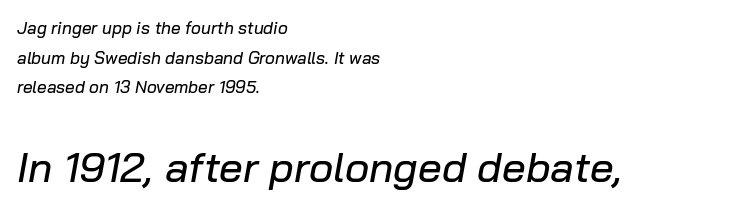
Q: Is the text italic (slanted)? A: Yes, it leans right by about 10 degrees.
Q: Is the text underlined? A: No.
Q: How is the paragraph aligned? A: Left-aligned.
Q: Is the spacing between letters normal or unusually wide? A: Normal.
Q: Which block of text is set in a larger size, the first (top) or the second (bottom)? A: The second (bottom) one.
Q: Width (condensed, normal, or wide)? A: Normal.
Q: Stroke contrast? A: Low.
Q: x-height? A: Medium.
Q: Monospaced? A: No.
